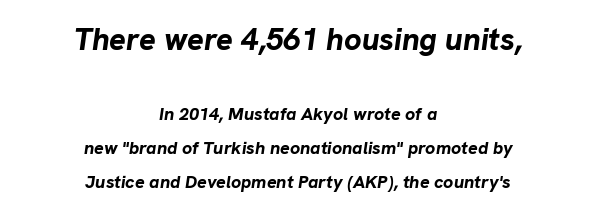
{"italic": "yes", "lean": "right", "slant_degrees": 8, "bold": "yes", "weight": "bold", "width": "normal", "stroke_contrast": "low", "x_height": "medium", "monospaced": "no", "underline": "no", "align": "center", "line_spacing_ratio": 1.88, "letter_spacing": "normal", "letter_spacing_em": 0.0, "larger_block": "first", "size_ratio": 1.72, "glyph_px": 31}
